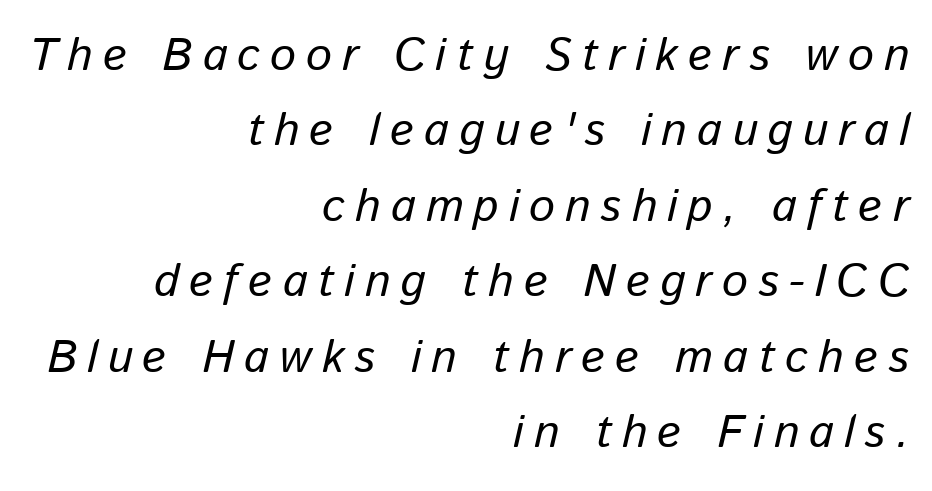
Q: Is the text bold? A: No.
Q: Is the text italic (slanted)? A: Yes, it leans right by about 13 degrees.
Q: Is the text underlined? A: No.
Q: How is the paragraph aligned? A: Right-aligned.
Q: Is the spacing between letters normal or unusually wide? A: Unusually wide.
Q: Is the spacing between lines tight, normal or loose? A: Normal.
Q: Width (condensed, normal, or wide)? A: Normal.
Q: Stroke contrast? A: Low.
Q: x-height? A: Medium.
Q: Monospaced? A: No.
